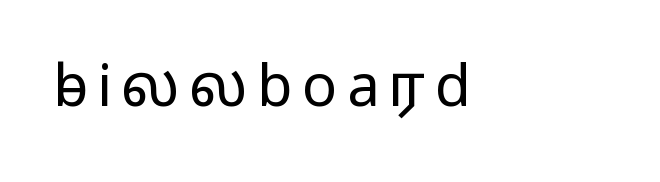
Here the designer chose a conventional face with non-uniform glyph widths. The typeface has the unassuming heft of standard copy or less. The letters carry no serifs — their stems end cleanly without finishing strokes. The typography opts for an upright posture over an oblique one. Rule under the text: the space is simply empty.
